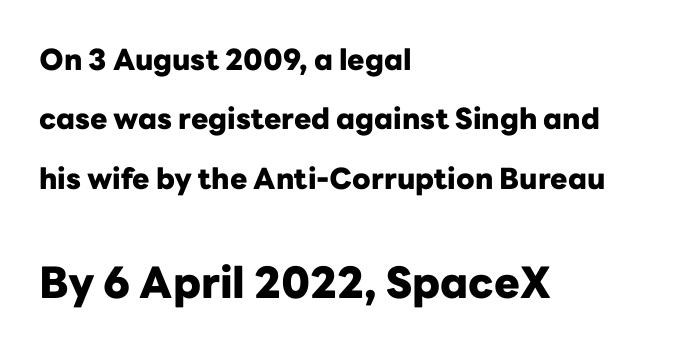
Q: Is the text bold? A: Yes.
Q: Is the text italic (slanted)? A: No, it is upright.
Q: Is the typeface a serif or a sans-serif typeface? A: Sans-serif.
Q: Is the text underlined? A: No.
Q: How is the paragraph aligned? A: Left-aligned.
Q: Is the spacing between letters normal or unusually wide? A: Normal.
Q: Is the spacing between lines tight, normal or loose? A: Loose.
Q: Which block of text is set in a larger size, the first (top) or the second (bottom)? A: The second (bottom) one.
Q: Width (condensed, normal, or wide)? A: Normal.
Q: Stroke contrast? A: Low.
Q: x-height? A: Medium.
Q: Monospaced? A: No.
